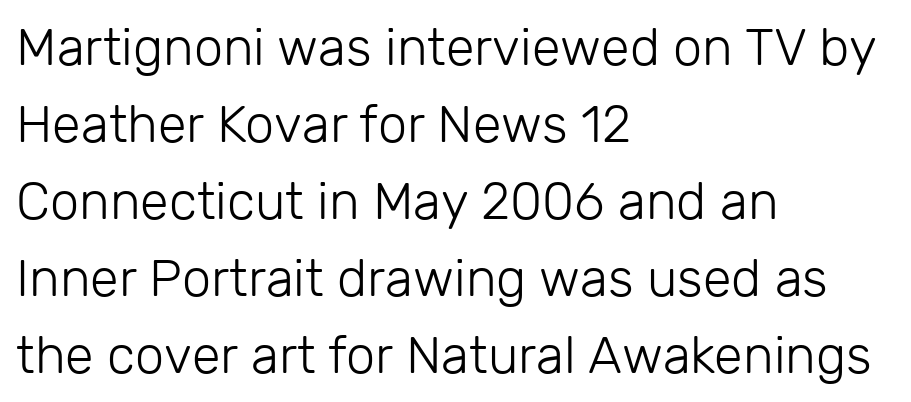
The image shows 52 px light sans-serif type, upright; set left-aligned, normal line spacing (1.48x), normal letter spacing, not underlined; low stroke contrast and a medium x-height.
